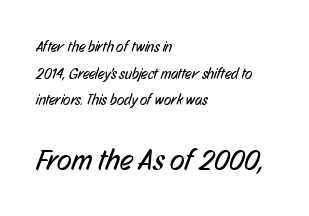
The image shows 30 px regular-weight, condensed sans-serif type; set left-aligned, line spacing 1.77x, normal letter spacing, not underlined; the second (bottom) block is 2.0x larger; low stroke contrast and a medium x-height.
